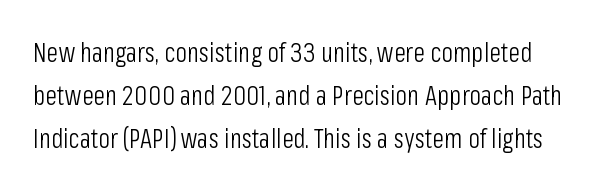
{"italic": "no", "bold": "no", "underline": "no", "line_spacing": "normal", "line_spacing_ratio": 1.6, "letter_spacing": "normal", "letter_spacing_em": 0.0, "glyph_px": 27}
